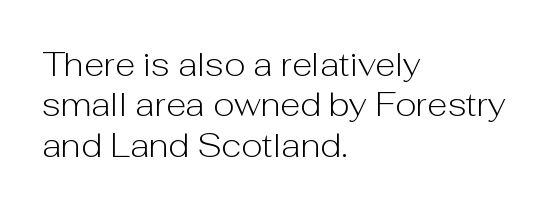
The image shows 33 px light sans-serif type, upright; set left-aligned, line spacing 1.22x, normal letter spacing, not underlined; low stroke contrast and a medium x-height.
